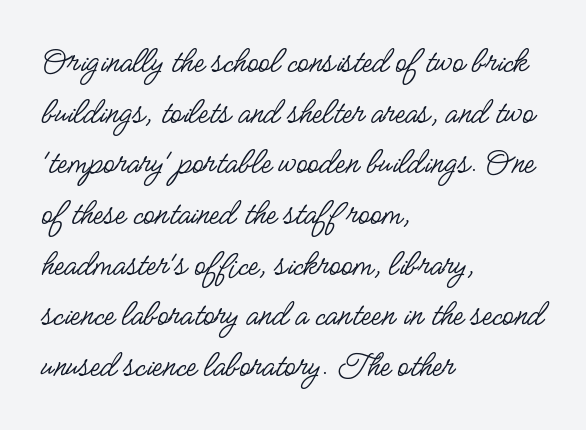
Q: Is the text bold? A: No.
Q: Is the text italic (slanted)? A: Yes.
Q: Is the typeface a serif or a sans-serif typeface? A: Sans-serif.
Q: Is the text underlined? A: No.
Q: How is the paragraph aligned? A: Left-aligned.
Q: Is the spacing between letters normal or unusually wide? A: Normal.
Q: Is the spacing between lines tight, normal or loose? A: Normal.
Q: Width (condensed, normal, or wide)? A: Condensed.
Q: Stroke contrast? A: Low.
Q: x-height? A: Small.
Q: Monospaced? A: No.
